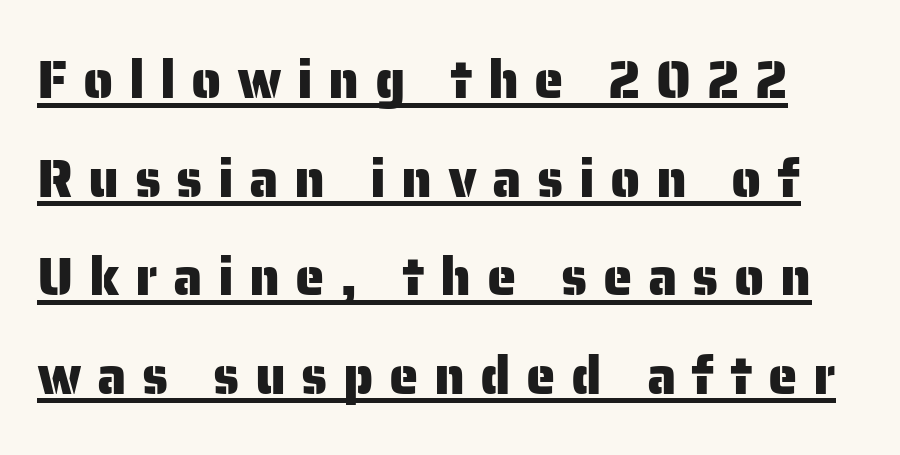
The designer went with a sans here, leaving each stem footless. Quick note: underline on. Tracking value appears strongly positive — letters spread wide. Note the varied advance widths — an 'i' is clearly narrower than an 'm'. Posture: straight, roman, zero tilt.
